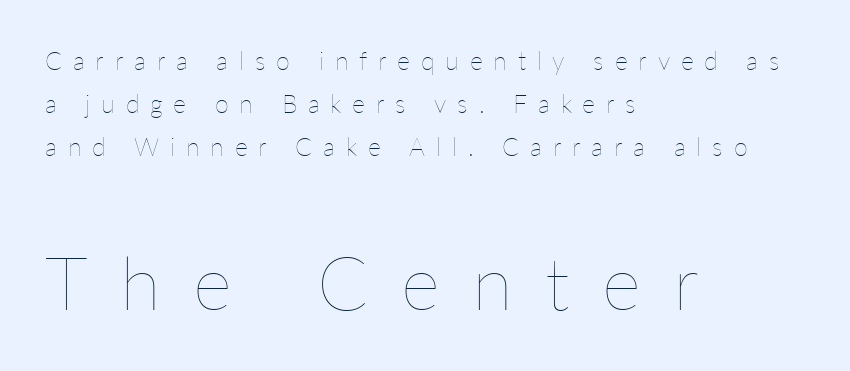
The typography opts for an upright posture over an oblique one. Here the second block reads like a headline and the first like body copy. Just letters on the line, the space beneath them empty. Spacing verdict: proportional, widths tailored to each character. In terms of letterspacing, this is a distinctly airy, spread setting.
